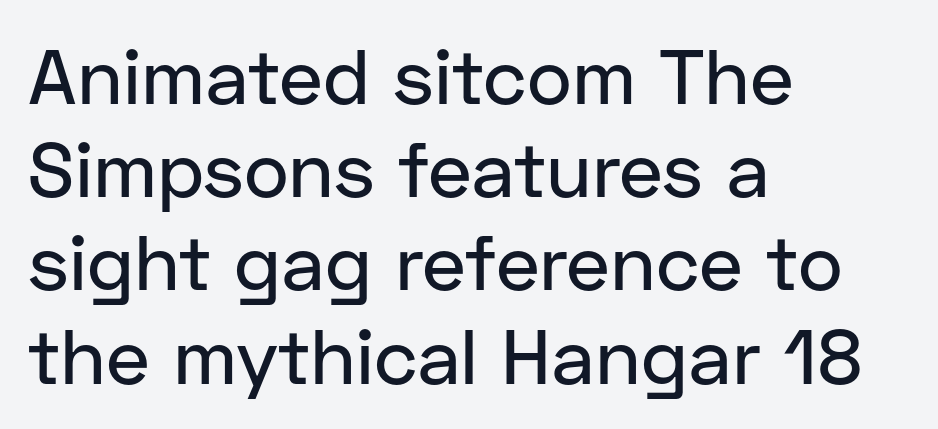
{"serif": "no", "italic": "no", "width": "normal", "stroke_contrast": "low", "x_height": "medium", "monospaced": "no", "underline": "no", "align": "left", "line_spacing_ratio": 1.21, "letter_spacing": "normal", "letter_spacing_em": 0.0, "glyph_px": 77}
